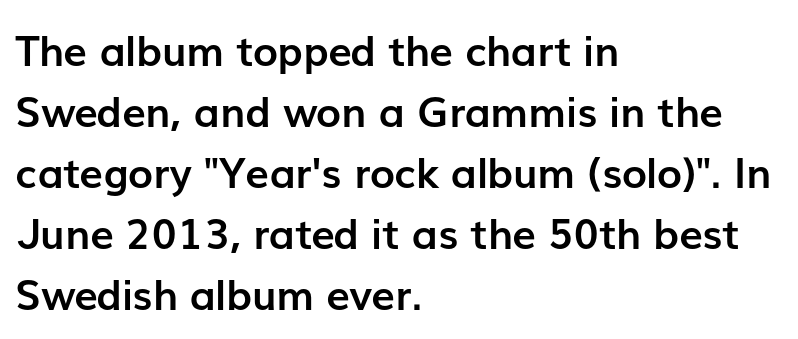
{"serif": "no", "italic": "no", "bold": "yes", "weight": "semibold", "width": "normal", "stroke_contrast": "low", "x_height": "medium", "monospaced": "no", "underline": "no", "align": "left", "line_spacing": "normal", "line_spacing_ratio": 1.45, "letter_spacing": "normal", "letter_spacing_em": 0.0, "glyph_px": 42}
